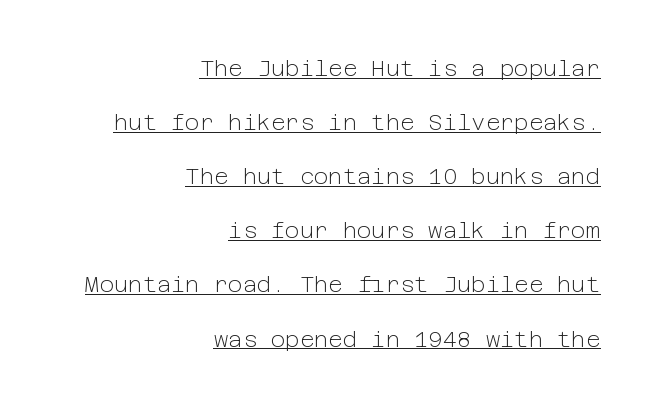
In terms of letterspacing, this is plain default setting. Honestly, the underline is the first thing you notice here. The typeface has the unassuming heft of standard copy or less. Posture: straight, roman, zero tilt. All the whitespace from short lines collects on the left. Widely set lines give the paragraph a tall, airy silhouette.
